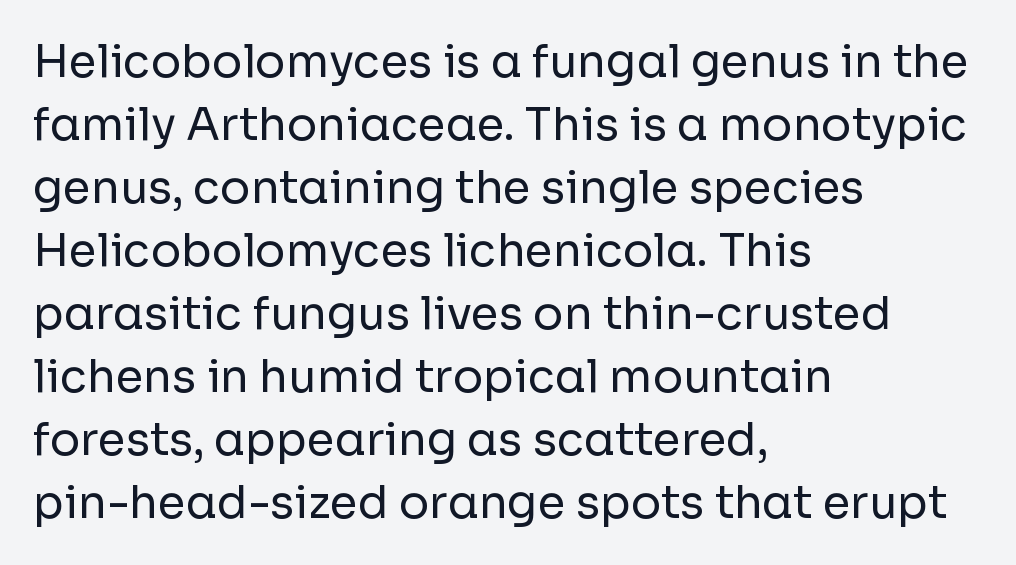
The image shows 45 px regular-weight sans-serif type, upright; set left-aligned, normal line spacing (1.4x), normal letter spacing, not underlined; low stroke contrast and a medium x-height.
